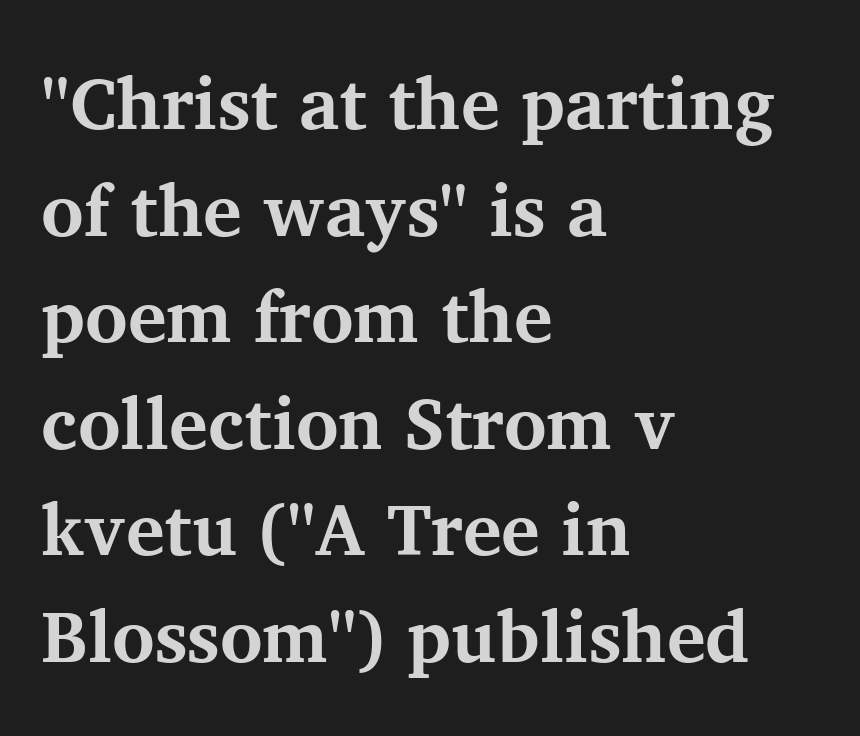
Regular leading. Every stem runs plumb, perpendicular to the baseline. Words float on clear page, feet unadorned. As a designer I'd log this as weight 700, bold. Regarding serifs, this sample has them. The letters sit at their default tracking, neither squeezed nor spread.
